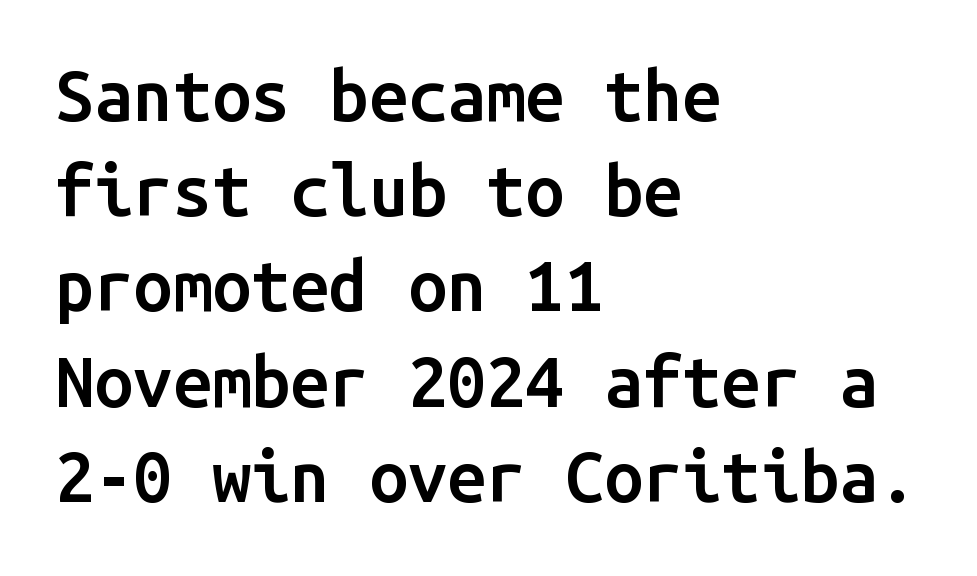
The image shows 70 px semibold sans-serif type, upright, monospaced; set left-aligned, normal line spacing (1.36x), normal letter spacing, not underlined; low stroke contrast and a medium x-height.
